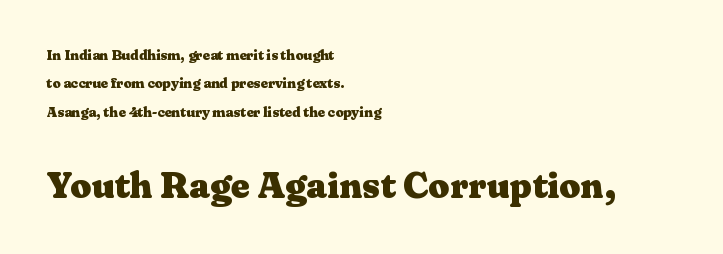
The image shows 37 px heavy, wide serif type, upright; set left-aligned, loose line spacing (2.03x), normal letter spacing, not underlined; the second (bottom) block is 2.64x larger; medium stroke contrast and a medium x-height.
